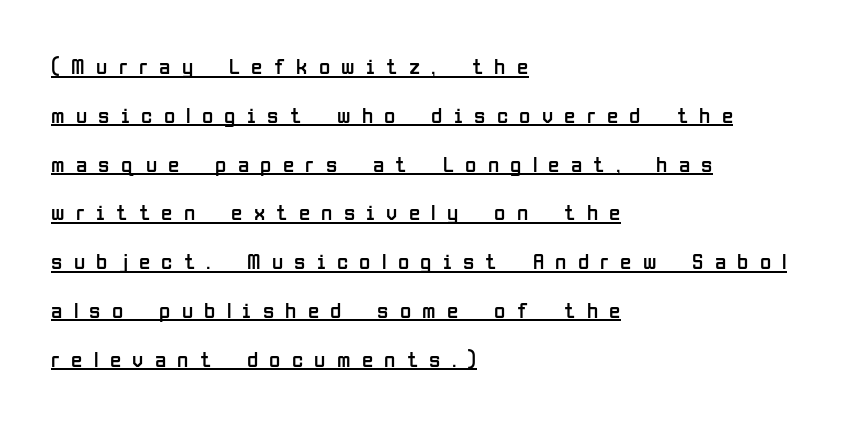
{"italic": "no", "bold": "no", "underline": "yes", "align": "left", "line_spacing": "loose", "line_spacing_ratio": 2.12, "letter_spacing": "wide", "letter_spacing_em": 0.49, "glyph_px": 23}
